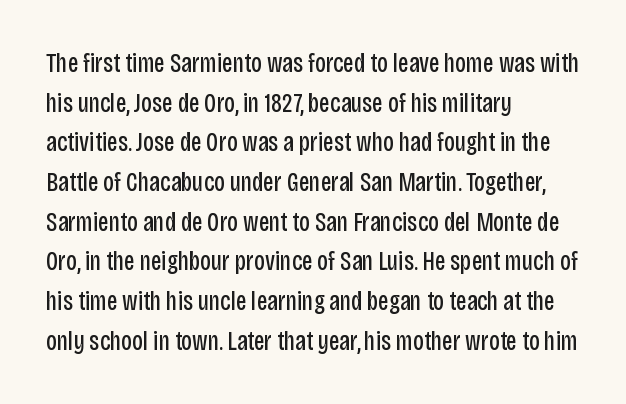
Notice how descenders clear the ascenders below comfortably — that's standard leading. Inter-character spacing is left at the font's built-in metrics. Bare-footed words on every line. The strokes are not fattened; the text isn't bold. A student would call this left alignment; a typographer would say flush left, rag right.
